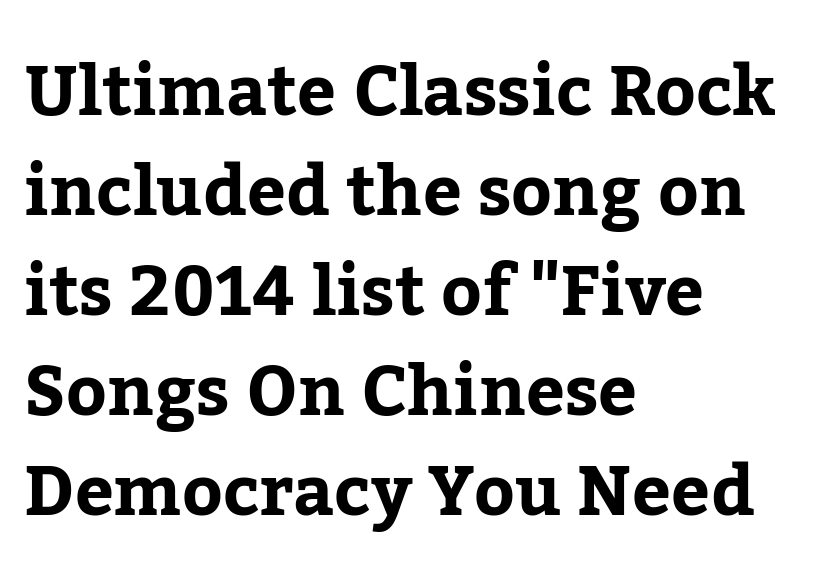
The image shows 69 px bold serif type, upright; set left-aligned, normal line spacing (1.45x), normal letter spacing, not underlined; low stroke contrast and a medium x-height.
